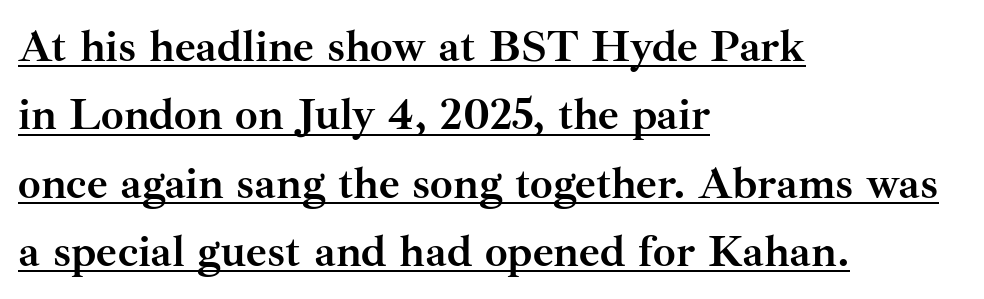
The words here are underlined. This sample uses plain, unmodified letter spacing. This sample uses an upright cut, with every glyph sitting square on the baseline. The face used here is proportionally spaced, like ordinary book or web type. Bold? Absolutely — the strokes are thick and heavy. Visually the block forms a straight wall on the left and a jagged coastline on the right.
